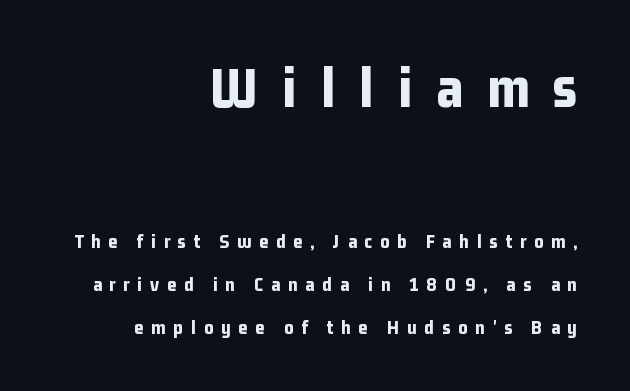
{"serif": "no", "italic": "no", "bold": "yes", "weight": "bold", "width": "condensed", "stroke_contrast": "low", "x_height": "medium", "monospaced": "no", "underline": "no", "align": "right", "line_spacing": "loose", "line_spacing_ratio": 2.15, "letter_spacing": "wide", "letter_spacing_em": 0.39, "larger_block": "first", "size_ratio": 3.0, "glyph_px": 60}
